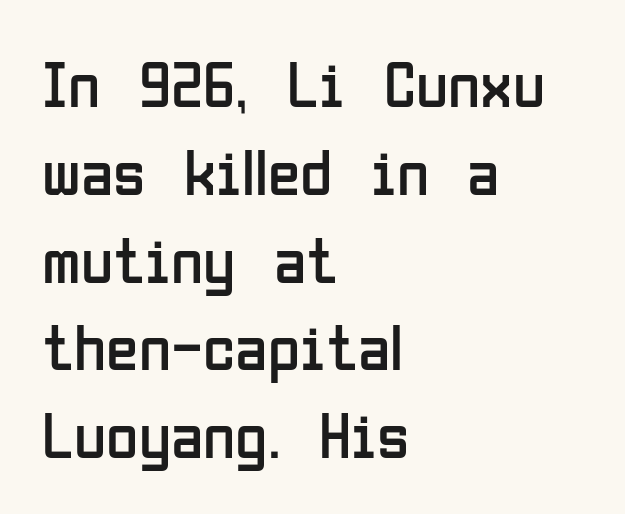
Q: Is the text bold? A: No.
Q: Is the text italic (slanted)? A: No, it is upright.
Q: Is the typeface a serif or a sans-serif typeface? A: Sans-serif.
Q: Is the text underlined? A: No.
Q: How is the paragraph aligned? A: Left-aligned.
Q: Is the spacing between letters normal or unusually wide? A: Normal.
Q: Is the spacing between lines tight, normal or loose? A: Normal.
Q: Width (condensed, normal, or wide)? A: Condensed.
Q: Stroke contrast? A: Low.
Q: x-height? A: Medium.
Q: Monospaced? A: No.
